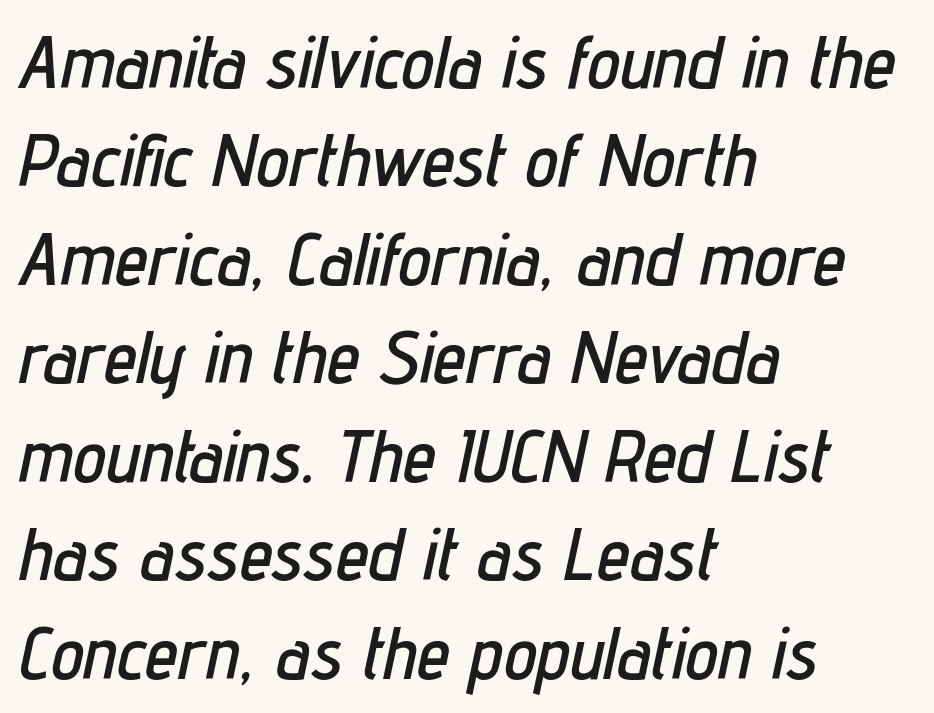
The image shows 74 px condensed type, italic (leaning right); set left-aligned, normal line spacing (1.33x), normal letter spacing, not underlined; low stroke contrast and a medium x-height.
